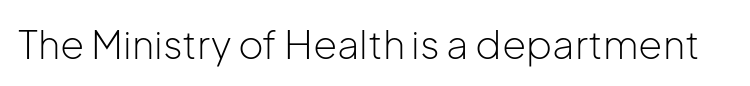
The image shows 39 px light sans-serif type, upright; set normal letter spacing, not underlined; low stroke contrast and a medium x-height.
